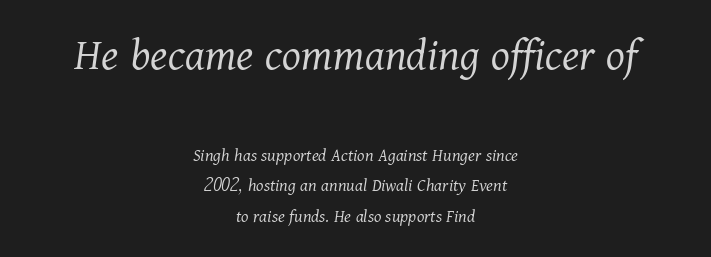
{"serif": "yes", "italic": "yes", "lean": "right", "slant_degrees": 11, "bold": "no", "weight": "light", "width": "normal", "stroke_contrast": "medium", "x_height": "medium", "monospaced": "no", "underline": "no", "align": "center", "line_spacing": "normal", "line_spacing_ratio": 1.61, "letter_spacing": "normal", "letter_spacing_em": 0.0, "larger_block": "first", "size_ratio": 2.53, "glyph_px": 48}
